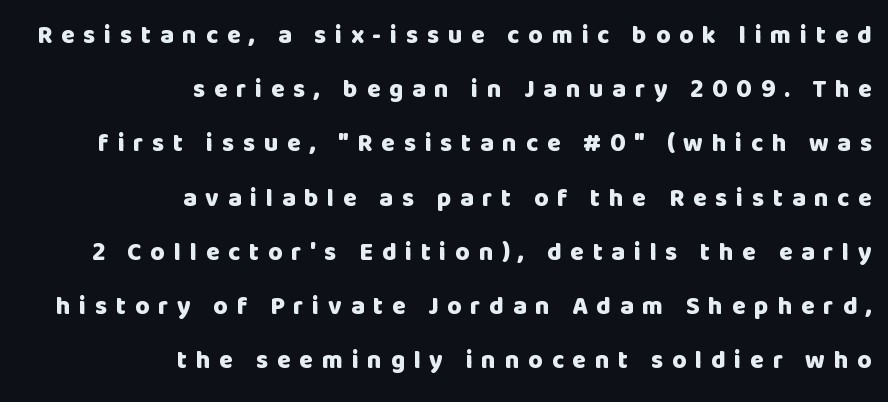
You could only call the tracking loose — the letters float apart. Reading down the block, your eye finds every line finishing at a fixed right position. The space between consecutive lines is lavish. Notice how the stems are strictly vertical — no italics here. Quick note: underline off.
